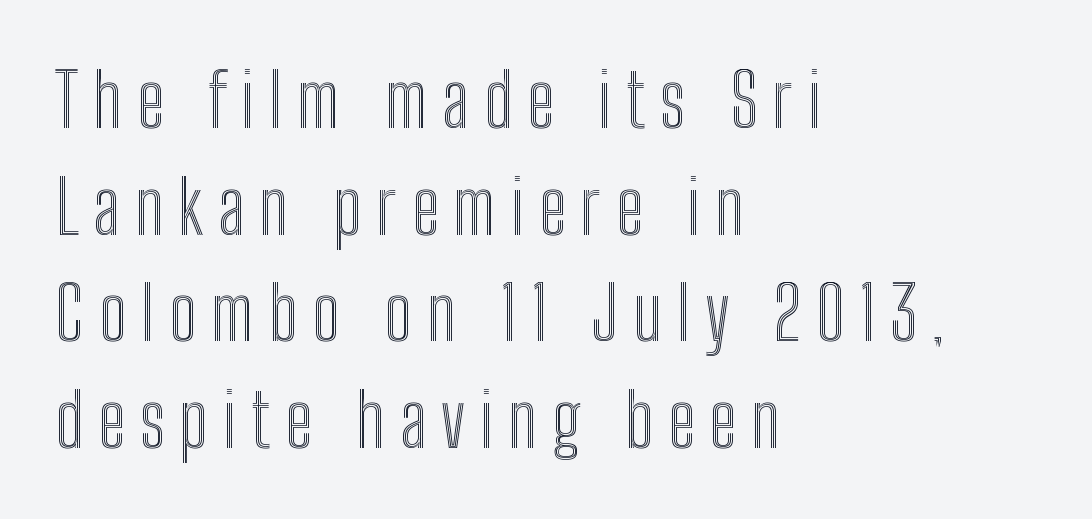
{"italic": "no", "width": "condensed", "x_height": "medium", "monospaced": "no", "underline": "no", "align": "left", "line_spacing": "normal", "line_spacing_ratio": 1.44, "letter_spacing": "wide", "letter_spacing_em": 0.2, "glyph_px": 74}
